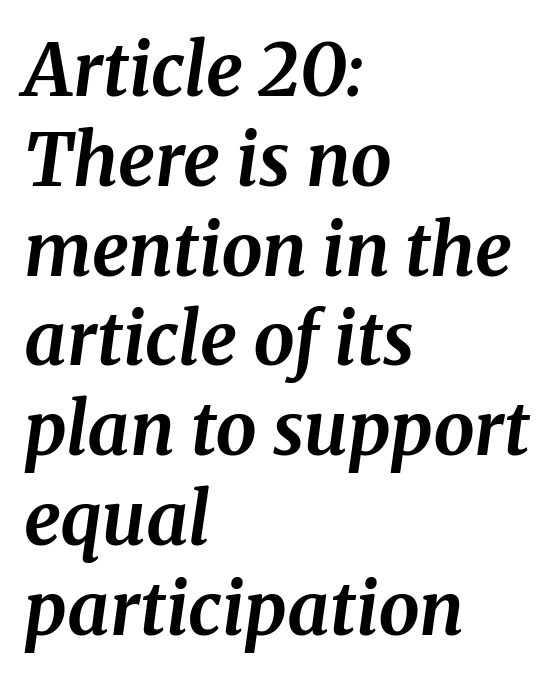
A typesetter would label this face a serif. Plain, unruled lines of type. The line texture is even and compact thanks to regular tracking. You could not count columns in this text — the font is proportionally spaced. Posture: slanted.
